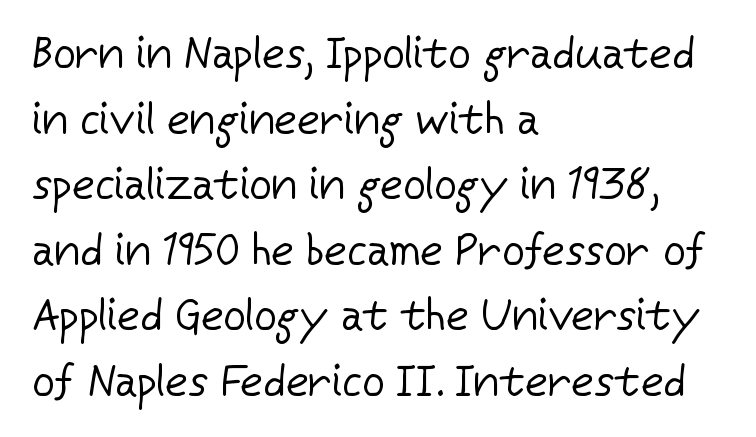
{"serif": "no", "italic": "no", "bold": "no", "weight": "regular", "width": "normal", "stroke_contrast": "low", "x_height": "medium", "monospaced": "no", "underline": "no", "align": "left", "line_spacing": "normal", "line_spacing_ratio": 1.49, "letter_spacing": "normal", "letter_spacing_em": 0.0, "glyph_px": 44}
